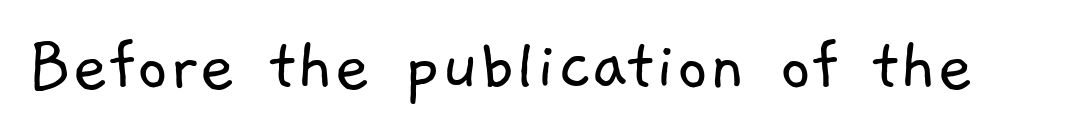
Compared with a typical body face, this is equally light or lighter still. The glyphs are unaccompanied by any horizontal stroke below them. The letters advance in unequal steps, a hallmark of proportional type. I'd call this a sans setting — the letters go barefoot. Does extra space separate the letters? No, they use regular spacing.
